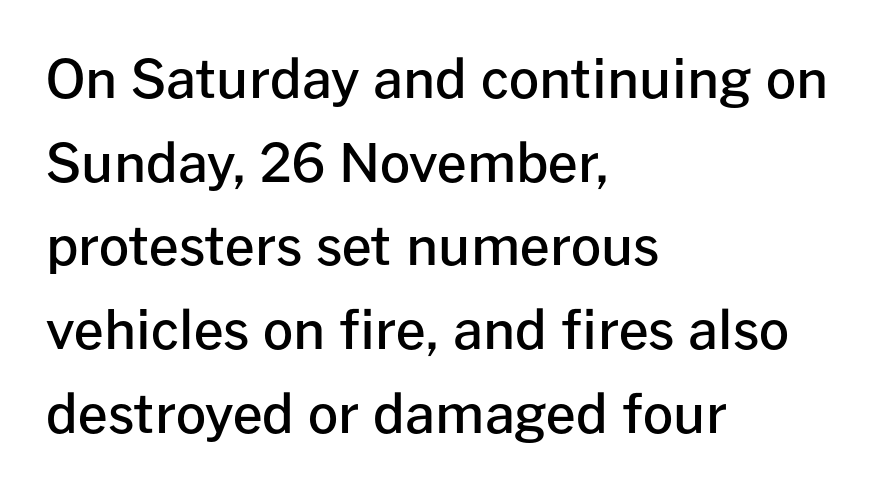
This is the regular roman posture of the typeface. The words here are not underlined. Between one letter and the next there's only the usual sliver of space. Casual observation: everything's shoved over to the left. Each new line begins a customary step beneath the previous one. Look at the stroke-to-counter ratio: somewhat heavy, a semibold.
